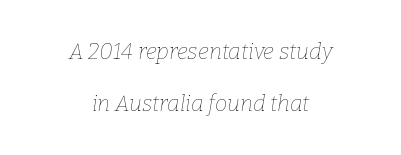
Short and long lines alike share a common midpoint. Reading down the column, the eye jumps a long way to each next line. The letters are slanted; this is an italic face. Counters stay open thanks to moderate or lighter strokes.
